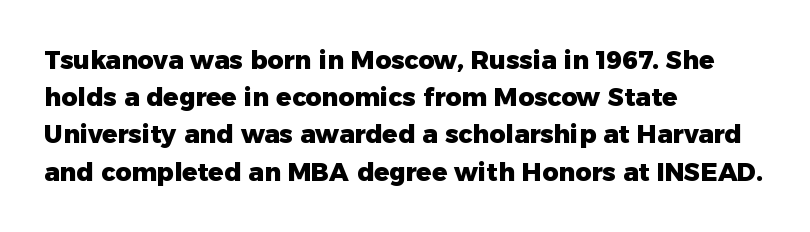
{"italic": "no", "bold": "yes", "underline": "no", "align": "left", "line_spacing": "normal", "line_spacing_ratio": 1.49, "letter_spacing": "normal", "letter_spacing_em": 0.0, "glyph_px": 25}
